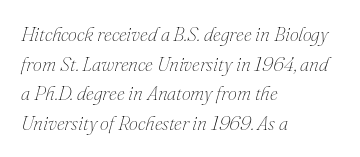
The zone under the glyphs is completely vacant. In CSS terms this would be text-align: left. Would a proofreader flag this as italicized? Yes. The letters sit at their default tracking, neither squeezed nor spread. This sample keeps an unexceptional amount of space between lines. Caption: face not bold, strokes unweighted.
